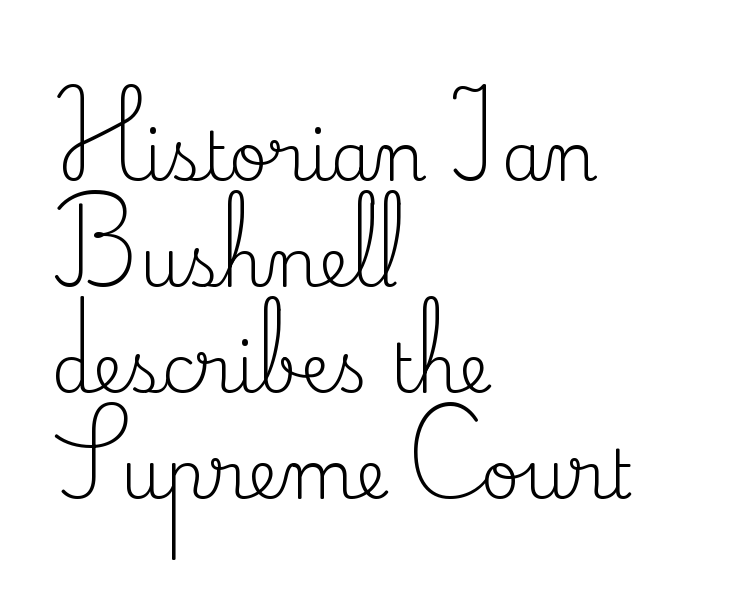
Q: Is the text bold? A: No.
Q: Is the text italic (slanted)? A: No, it is upright.
Q: Is the typeface a serif or a sans-serif typeface? A: Serif.
Q: Is the text underlined? A: No.
Q: How is the paragraph aligned? A: Left-aligned.
Q: Is the spacing between letters normal or unusually wide? A: Normal.
Q: Is the spacing between lines tight, normal or loose? A: Normal.
Q: Width (condensed, normal, or wide)? A: Normal.
Q: Stroke contrast? A: Medium.
Q: x-height? A: Small.
Q: Monospaced? A: No.
